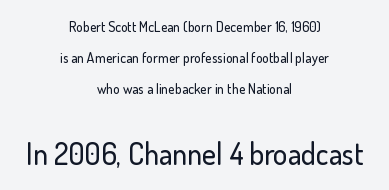
{"serif": "no", "italic": "no", "width": "normal", "stroke_contrast": "low", "x_height": "small", "monospaced": "no", "underline": "no", "align": "center", "line_spacing": "loose", "line_spacing_ratio": 2.21, "letter_spacing": "normal", "letter_spacing_em": 0.0, "larger_block": "second", "size_ratio": 2.14, "glyph_px": 30}
